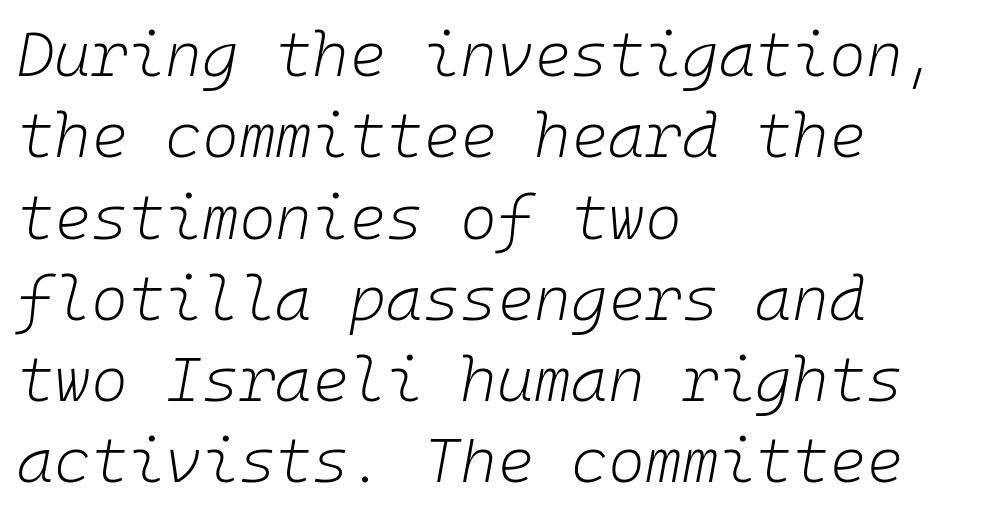
The image shows 63 px light type, italic (leaning right), monospaced; set left-aligned, normal line spacing (1.29x), normal letter spacing, not underlined; low stroke contrast and a medium x-height.
